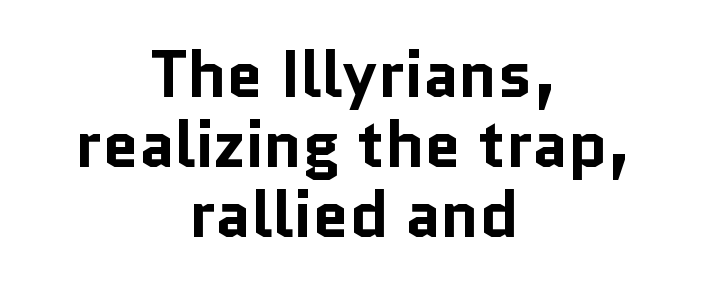
Q: Is the text bold? A: Yes.
Q: Is the text italic (slanted)? A: No, it is upright.
Q: Is the typeface a serif or a sans-serif typeface? A: Sans-serif.
Q: Is the text underlined? A: No.
Q: How is the paragraph aligned? A: Centered.
Q: Is the spacing between letters normal or unusually wide? A: Normal.
Q: Is the spacing between lines tight, normal or loose? A: Tight.
Q: Width (condensed, normal, or wide)? A: Normal.
Q: Stroke contrast? A: Low.
Q: x-height? A: Medium.
Q: Monospaced? A: No.
